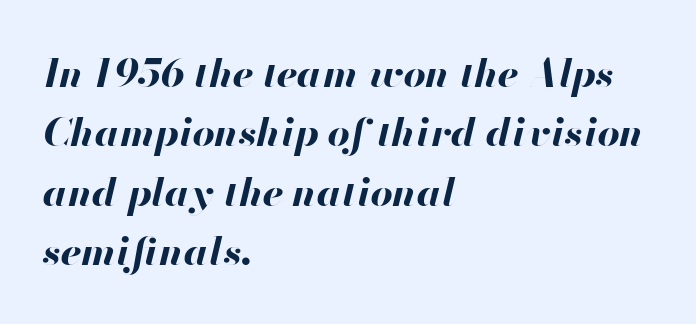
The image shows 39 px bold type, italic (leaning right); set left-aligned, normal line spacing (1.52x), normal letter spacing, not underlined; high stroke contrast and a small x-height.
